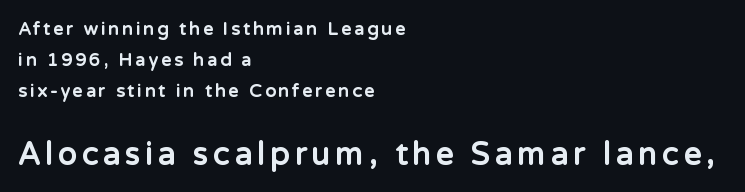
{"serif": "no", "italic": "no", "bold": "yes", "weight": "bold", "width": "normal", "stroke_contrast": "low", "x_height": "medium", "monospaced": "no", "underline": "no", "align": "left", "line_spacing_ratio": 1.71, "larger_block": "second", "size_ratio": 1.72, "glyph_px": 31}
